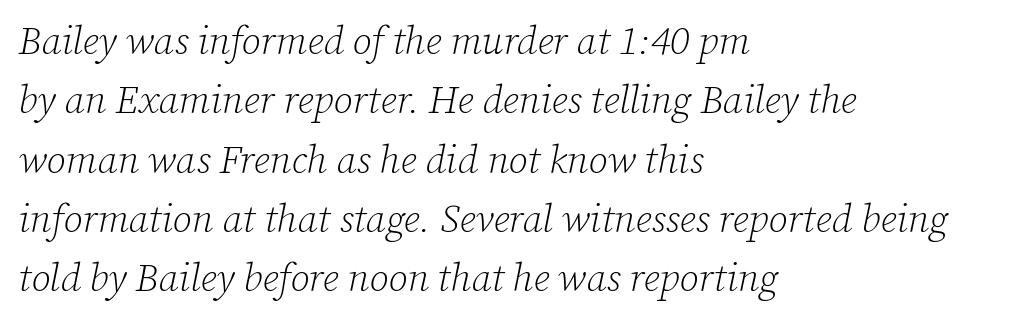
The image shows 39 px light serif type, italic (leaning right); set left-aligned, normal line spacing (1.52x), normal letter spacing, not underlined; low stroke contrast and a medium x-height.
